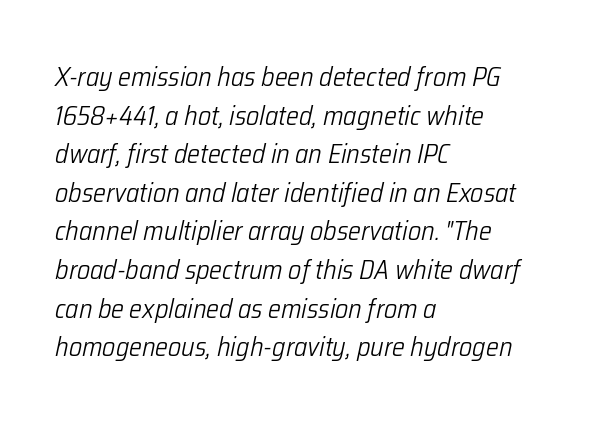
The image shows 27 px text type, italic (leaning right); set left-aligned, normal line spacing (1.43x), normal letter spacing, not underlined.
